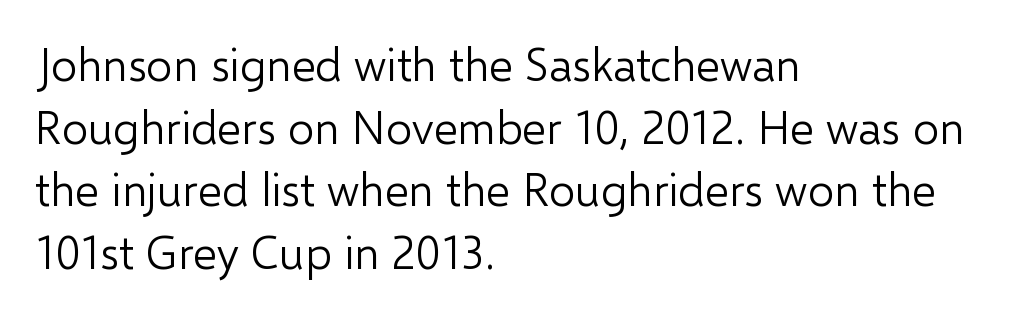
The glyphs in this specimen are sans serif. Posture: straight, roman, zero tilt. No chunkiness to these letters — they're not bold. The paragraph shown leans on its left margin.
